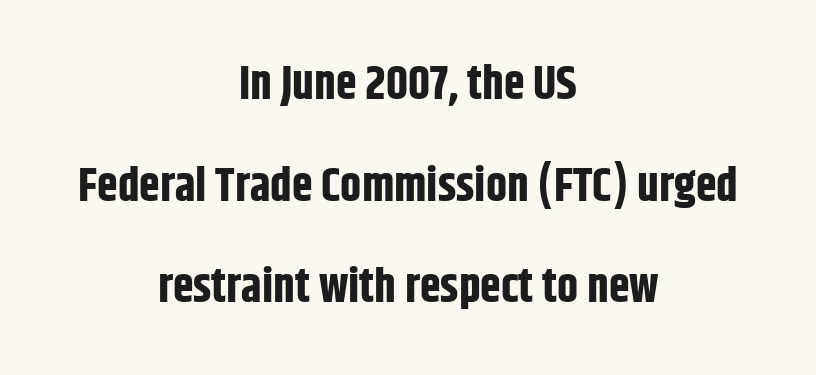
Q: Is the text bold? A: Yes.
Q: Is the text italic (slanted)? A: No, it is upright.
Q: Is the typeface a serif or a sans-serif typeface? A: Sans-serif.
Q: Is the text underlined? A: No.
Q: How is the paragraph aligned? A: Centered.
Q: Is the spacing between letters normal or unusually wide? A: Normal.
Q: Is the spacing between lines tight, normal or loose? A: Loose.
Q: Width (condensed, normal, or wide)? A: Condensed.
Q: Stroke contrast? A: Low.
Q: x-height? A: Large.
Q: Monospaced? A: No.
